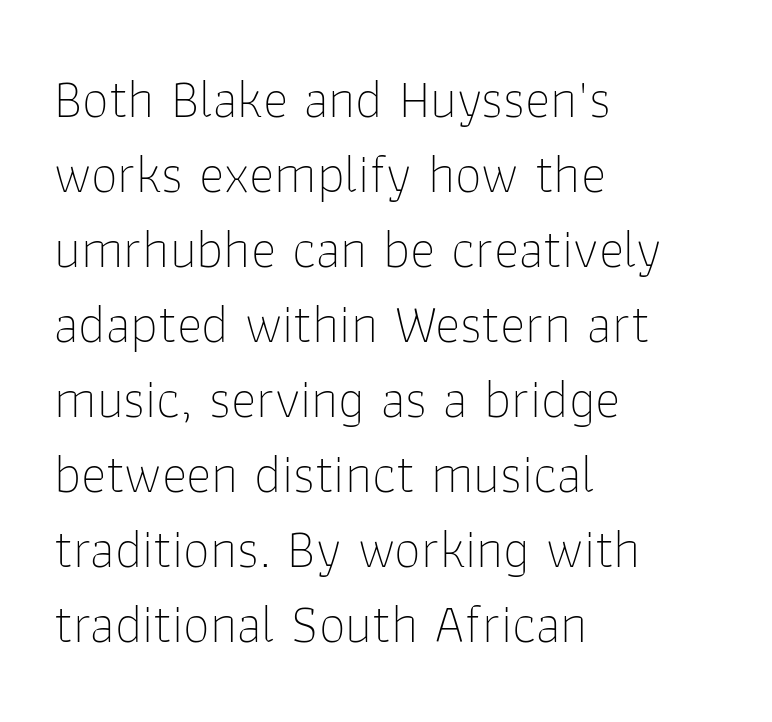
{"serif": "no", "italic": "no", "bold": "no", "weight": "thin", "width": "normal", "stroke_contrast": "low", "x_height": "medium", "monospaced": "no", "underline": "no", "align": "left", "line_spacing": "normal", "line_spacing_ratio": 1.39, "letter_spacing": "normal", "letter_spacing_em": 0.0, "glyph_px": 54}
